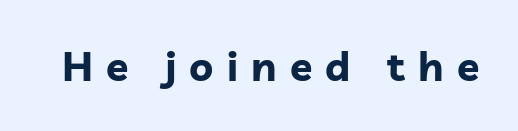
Font category for this specimen: sans-serif. Heavy, bold letterforms. Each row of text sits above clean, open space. Proportional: the letters do not fall into vertical columns. The horizontal fit of the characters is loose and conspicuously gappy.
